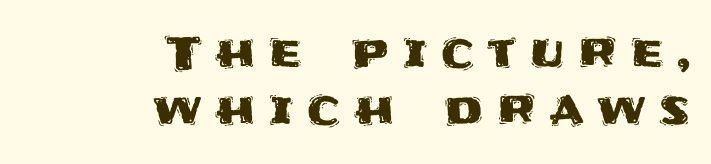
{"serif": "no", "italic": "no", "width": "normal", "stroke_contrast": "medium", "x_height": "large", "monospaced": "no", "underline": "no", "align": "right", "line_spacing_ratio": 1.23, "letter_spacing": "wide", "letter_spacing_em": 0.3, "glyph_px": 46}
